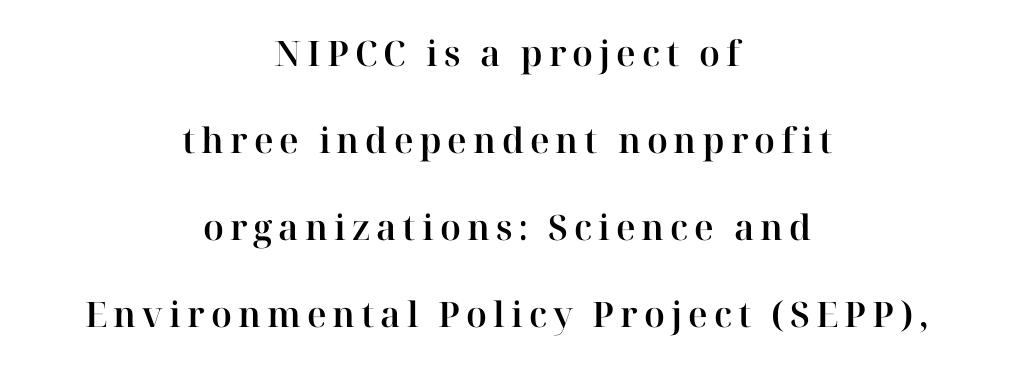
Leading: increased. Casual observation: everything's sitting right in the middle. The axis of the letterforms is exactly vertical. The letters carry serifs — small finishing strokes at the ends of their stems. A clean baseline with only descenders dipping below it.
